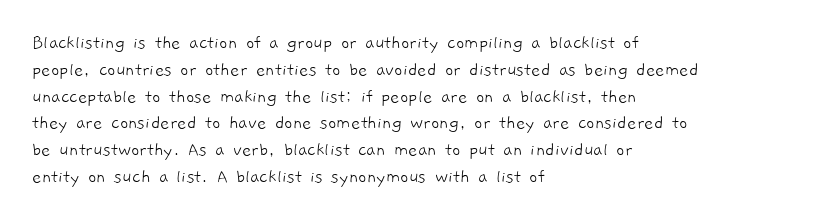
Type without underlining. A normal amount of white space separates one row of letters from the next. Horizontal alignment here is leftward, the default for most running prose. Inter-character spacing is left at the font's built-in metrics.
